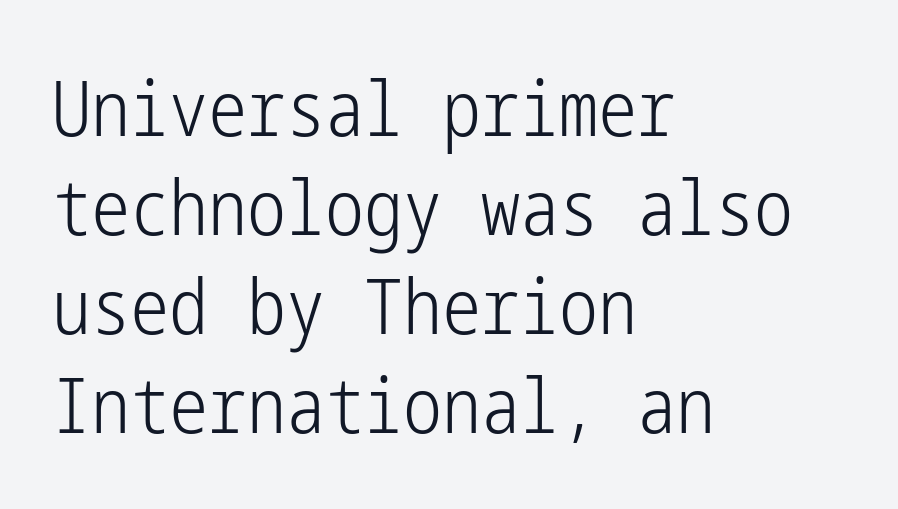
This is sans-serif lettering, the kind often seen on screens and signage. The weight would be labelled regular, book, light, or lighter still. The lettering holds an erect, upright posture throughout. Does extra space separate the letters? No, they use regular spacing. Underline: absent.
